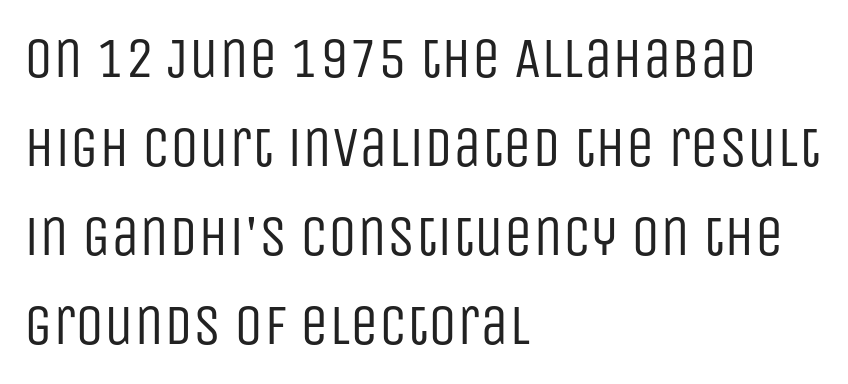
Q: Is the text bold? A: No.
Q: Is the text italic (slanted)? A: No, it is upright.
Q: Is the typeface a serif or a sans-serif typeface? A: Sans-serif.
Q: Is the text underlined? A: No.
Q: How is the paragraph aligned? A: Left-aligned.
Q: Is the spacing between letters normal or unusually wide? A: Normal.
Q: Is the spacing between lines tight, normal or loose? A: Normal.
Q: Width (condensed, normal, or wide)? A: Condensed.
Q: Stroke contrast? A: Low.
Q: x-height? A: Large.
Q: Monospaced? A: No.
